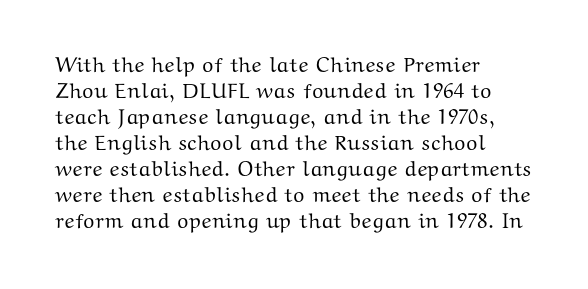
Q: Is the text italic (slanted)? A: No, it is upright.
Q: Is the text underlined? A: No.
Q: How is the paragraph aligned? A: Left-aligned.
Q: Is the spacing between letters normal or unusually wide? A: Normal.
